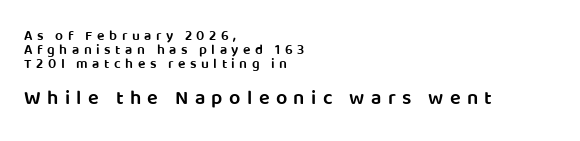
The image shows 20 px text type, upright; set left-aligned, tight line spacing (1.0x), unusually wide letter spacing (+0.32 em), not underlined; the second (bottom) block is 1.43x larger.
